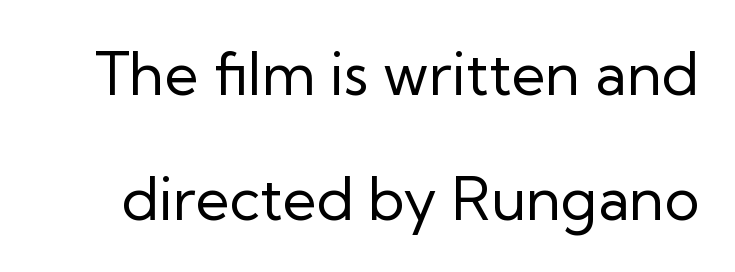
The image shows 59 px regular-weight sans-serif type, upright; set loose line spacing (2.12x), normal letter spacing, not underlined; low stroke contrast and a medium x-height.
